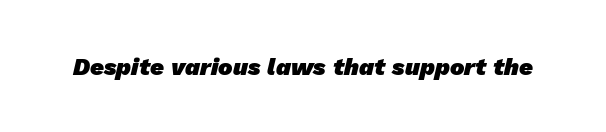
The image shows 24 px bold type; set normal letter spacing, not underlined.
